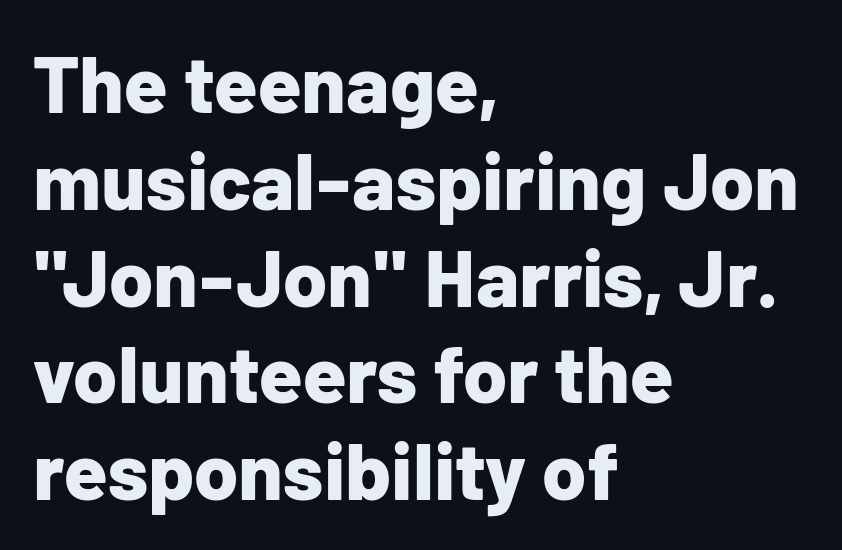
{"serif": "no", "italic": "no", "bold": "yes", "weight": "bold", "width": "normal", "stroke_contrast": "low", "x_height": "medium", "monospaced": "no", "underline": "no", "align": "left", "line_spacing_ratio": 1.21, "letter_spacing": "normal", "letter_spacing_em": 0.0, "glyph_px": 80}
